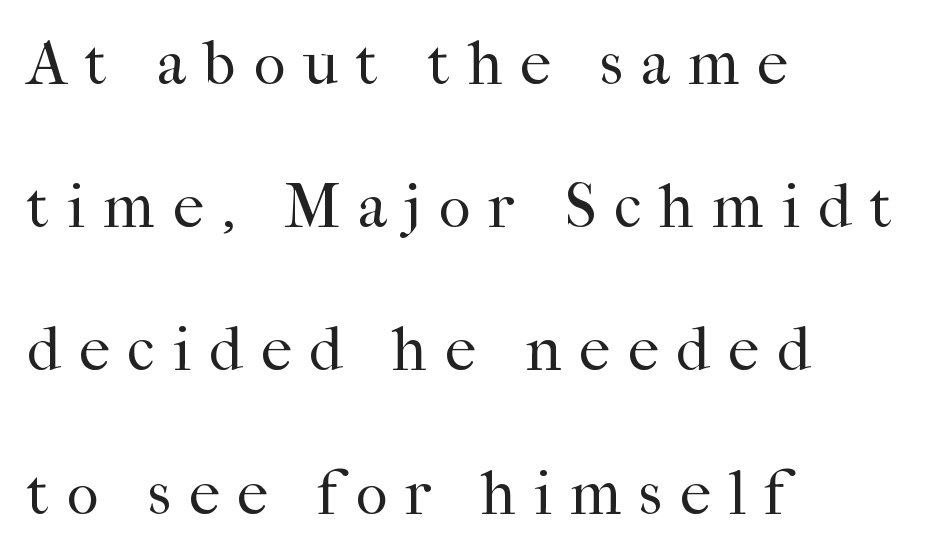
Q: Is the text bold? A: No.
Q: Is the text italic (slanted)? A: No, it is upright.
Q: Is the typeface a serif or a sans-serif typeface? A: Serif.
Q: Is the text underlined? A: No.
Q: How is the paragraph aligned? A: Left-aligned.
Q: Is the spacing between letters normal or unusually wide? A: Unusually wide.
Q: Is the spacing between lines tight, normal or loose? A: Loose.
Q: Width (condensed, normal, or wide)? A: Normal.
Q: Stroke contrast? A: High.
Q: x-height? A: Medium.
Q: Monospaced? A: No.
